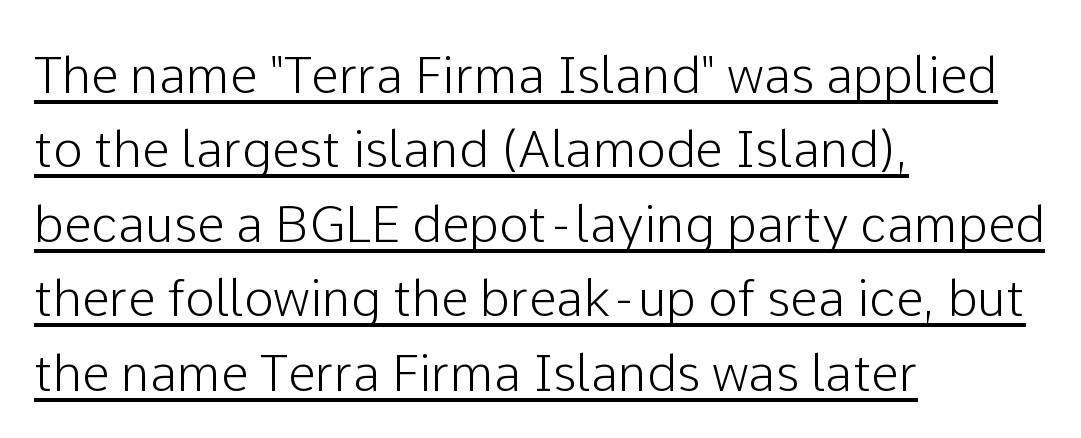
{"serif": "no", "italic": "no", "width": "normal", "stroke_contrast": "low", "x_height": "medium", "monospaced": "no", "underline": "yes", "align": "left", "line_spacing": "normal", "line_spacing_ratio": 1.49, "letter_spacing": "normal", "letter_spacing_em": 0.0, "glyph_px": 50}
